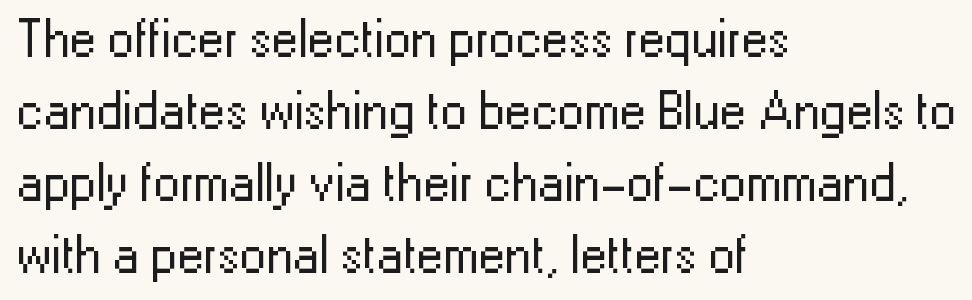
Q: Is the text bold? A: No.
Q: Is the text italic (slanted)? A: No, it is upright.
Q: Is the typeface a serif or a sans-serif typeface? A: Sans-serif.
Q: Is the text underlined? A: No.
Q: How is the paragraph aligned? A: Left-aligned.
Q: Is the spacing between letters normal or unusually wide? A: Normal.
Q: Is the spacing between lines tight, normal or loose? A: Normal.
Q: Width (condensed, normal, or wide)? A: Normal.
Q: Stroke contrast? A: Low.
Q: x-height? A: Medium.
Q: Monospaced? A: No.
